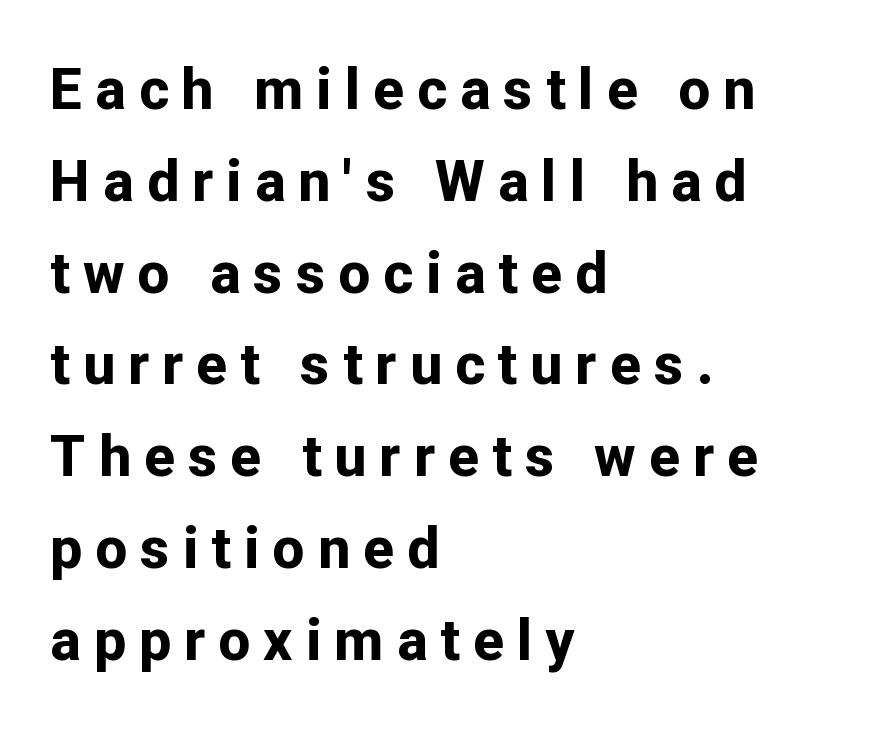
Q: Is the text bold? A: Yes.
Q: Is the text italic (slanted)? A: No, it is upright.
Q: Is the typeface a serif or a sans-serif typeface? A: Sans-serif.
Q: Is the text underlined? A: No.
Q: How is the paragraph aligned? A: Left-aligned.
Q: Is the spacing between letters normal or unusually wide? A: Unusually wide.
Q: Is the spacing between lines tight, normal or loose? A: Normal.
Q: Width (condensed, normal, or wide)? A: Normal.
Q: Stroke contrast? A: Low.
Q: x-height? A: Medium.
Q: Monospaced? A: No.
